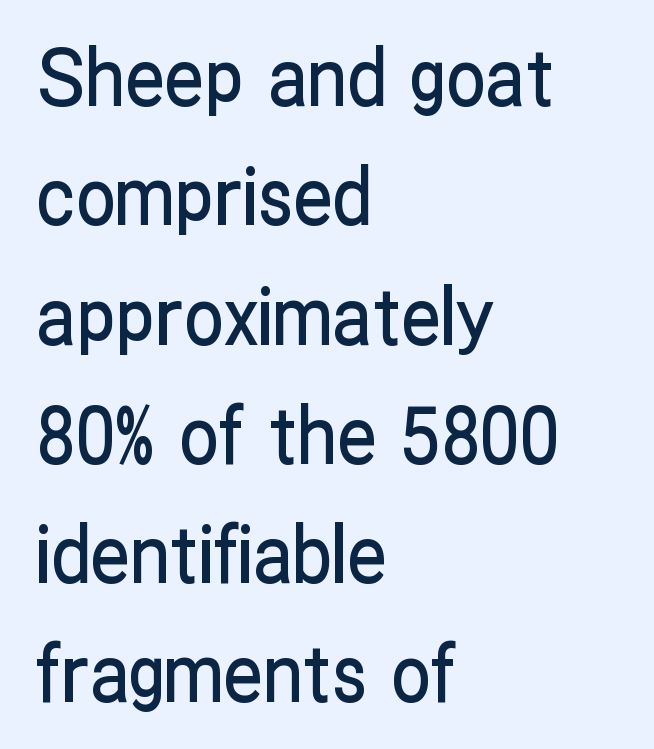
{"serif": "no", "italic": "no", "width": "condensed", "stroke_contrast": "low", "x_height": "medium", "monospaced": "no", "underline": "no", "align": "left", "line_spacing": "normal", "line_spacing_ratio": 1.51, "letter_spacing": "normal", "letter_spacing_em": 0.0, "glyph_px": 79}
